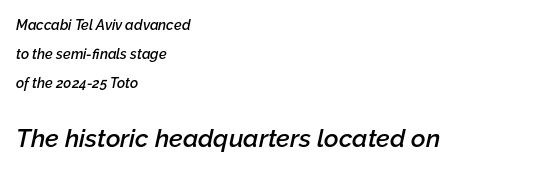
The image shows 25 px text type, italic (leaning right); set left-aligned, loose line spacing (2.07x), normal letter spacing, not underlined; the second (bottom) block is 1.79x larger.
